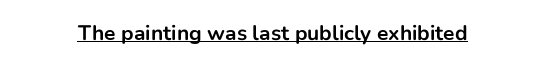
The image shows 21 px bold type, upright; set normal letter spacing, underlined.
